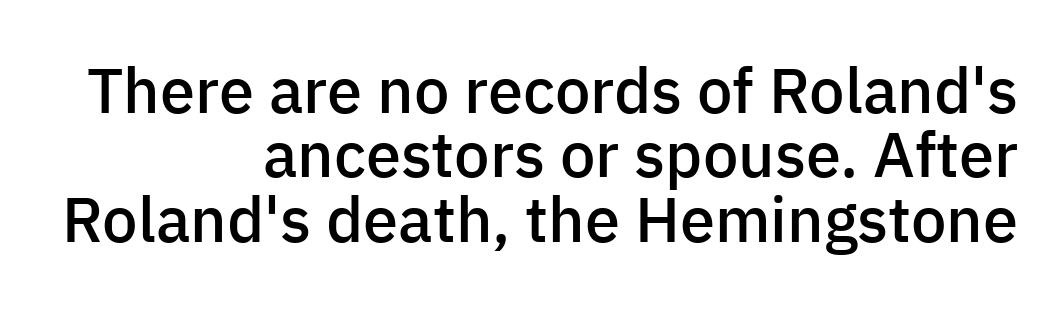
Decoration check: the copy has no underline. You can tell it's not italic because the verticals are truly vertical. Look at the stroke-to-counter ratio: somewhat heavy, a semibold. The face used here is proportionally spaced, like ordinary book or web type.
